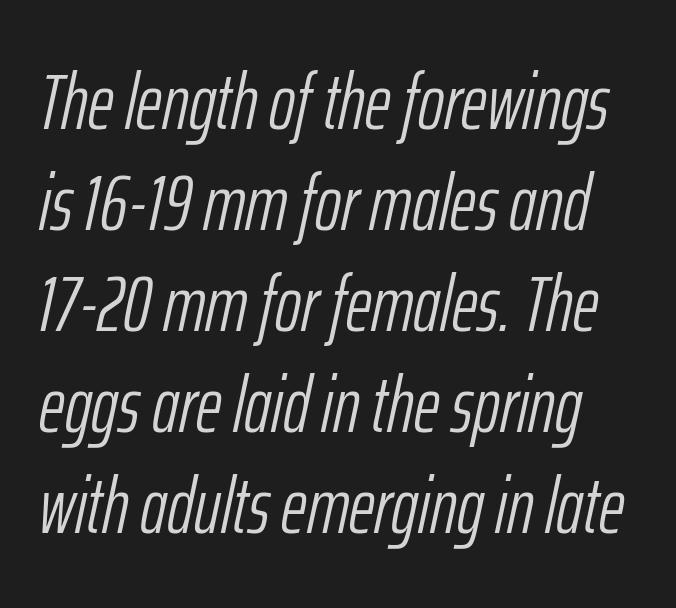
Slant detected: the letters are inclined. Nothing unusual about the tracking: characters are spaced as the font intends. This sample has the flowing, uneven cadence of proportional lettering. Nothing heavy about these letters — not bold at all. The passage shown stacks its lines at a standard gap.
